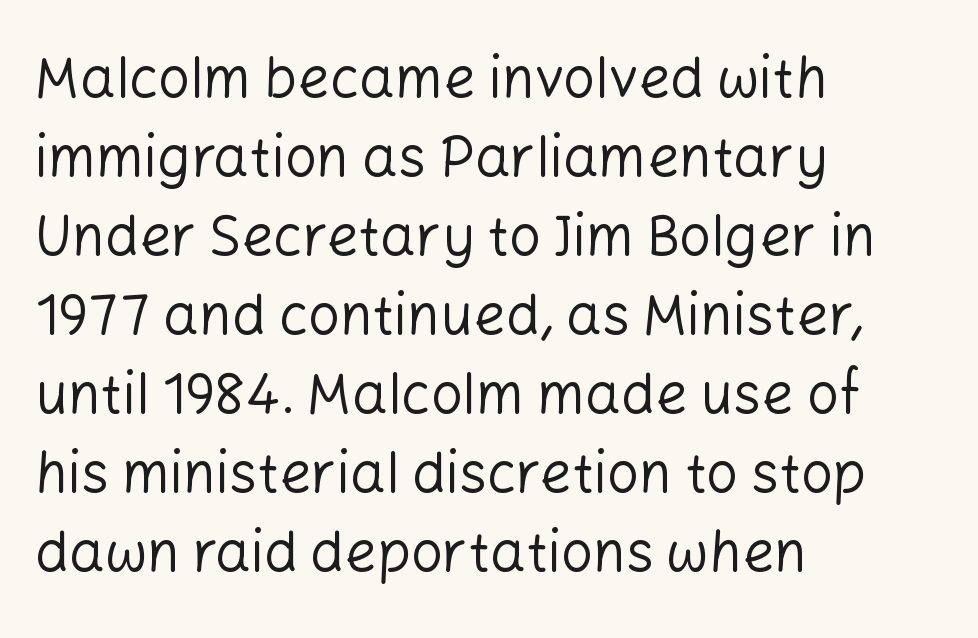
The face used here is a sans, in the tradition of grotesques and geometrics. Each stroke keeps to a modest, everyday thickness or less. No italicization has been applied; the sample stays upright. The leading is moderate, giving the passage an even texture. Beneath every word, the page is bare.
